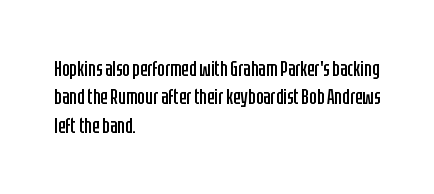
{"italic": "no", "bold": "no", "underline": "no", "align": "left", "line_spacing": "normal", "line_spacing_ratio": 1.29, "letter_spacing": "normal", "letter_spacing_em": 0.0, "glyph_px": 22}
